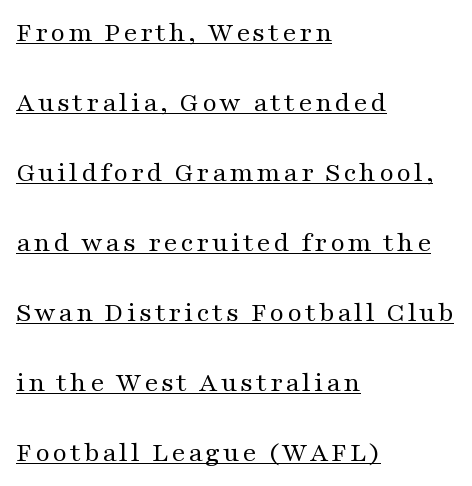
The words here are underlined. Posture: upright roman. Think of a printed novel: that variable character pitch is what you see here. Layout note: lines flush left.
